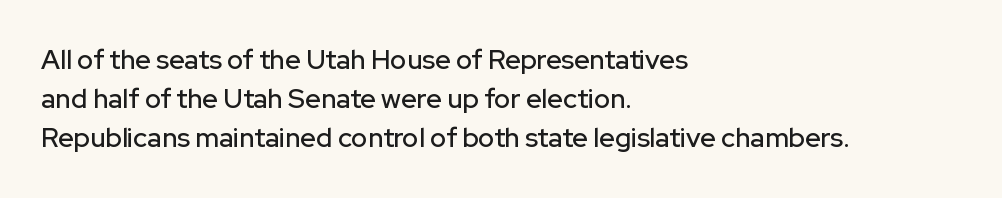
Q: Is the text italic (slanted)? A: No, it is upright.
Q: Is the text underlined? A: No.
Q: How is the paragraph aligned? A: Left-aligned.
Q: Is the spacing between letters normal or unusually wide? A: Normal.
Q: Is the spacing between lines tight, normal or loose? A: Normal.
